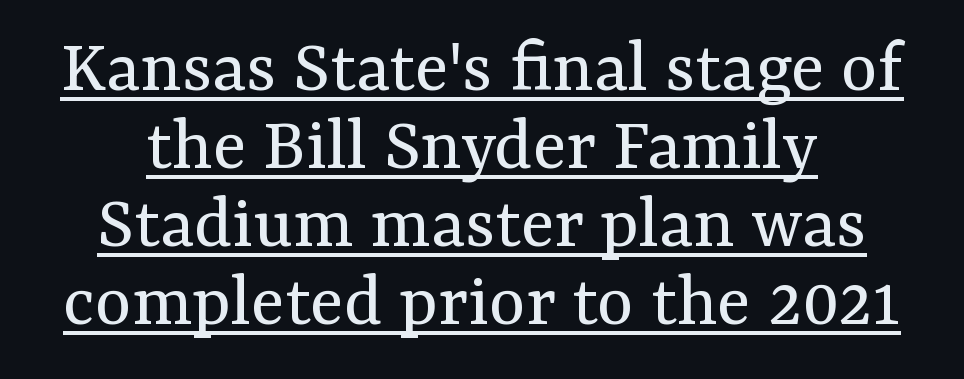
Q: Is the text bold? A: No.
Q: Is the text italic (slanted)? A: No, it is upright.
Q: Is the typeface a serif or a sans-serif typeface? A: Serif.
Q: Is the text underlined? A: Yes.
Q: Is the spacing between letters normal or unusually wide? A: Normal.
Q: Is the spacing between lines tight, normal or loose? A: Tight.
Q: Width (condensed, normal, or wide)? A: Normal.
Q: Stroke contrast? A: Medium.
Q: x-height? A: Medium.
Q: Monospaced? A: No.
